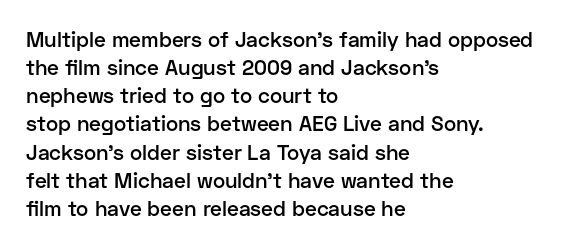
The axis of the letterforms is exactly vertical. The block of text has a typical density, with ordinary space between rows. Plain, unruled lines of type. Slightly chunky letters — semibold, I'd say, not full bold. Left-aligned paragraph, ragged on the right.
